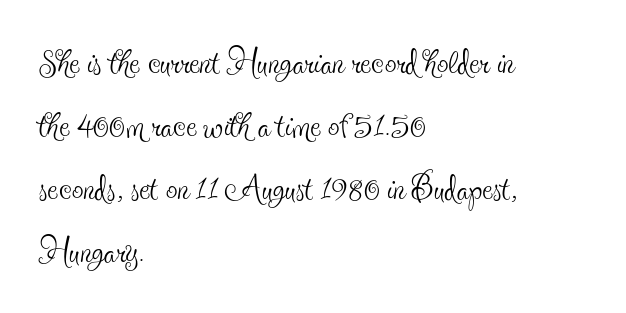
Q: Is the text bold? A: No.
Q: Is the typeface a serif or a sans-serif typeface? A: Serif.
Q: Is the text underlined? A: No.
Q: How is the paragraph aligned? A: Left-aligned.
Q: Is the spacing between letters normal or unusually wide? A: Normal.
Q: Is the spacing between lines tight, normal or loose? A: Normal.
Q: Width (condensed, normal, or wide)? A: Condensed.
Q: x-height? A: Small.
Q: Monospaced? A: No.
